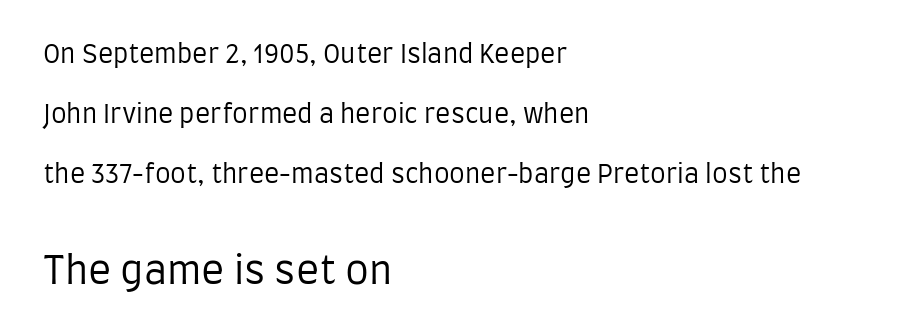
How would I describe the line gaps? Wide and relaxed. The compositor pushed each line to the left boundary. Proportional: the letters do not fall into vertical columns. Do the letters lean? They stand straight. Typographically, this falls in the sans-serif category. The more generous point size was reserved for the lower chunk.
